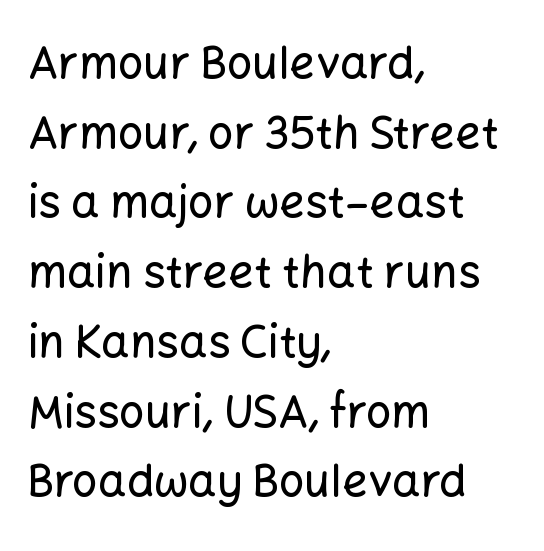
This sample has the flowing, uneven cadence of proportional lettering. Typographically, this falls in the sans-serif category. Regular leading. The axis of the letterforms is exactly vertical. The text block is weighted toward the left margin, trailing off unevenly rightward. A typesetter would call this zero additional tracking.
